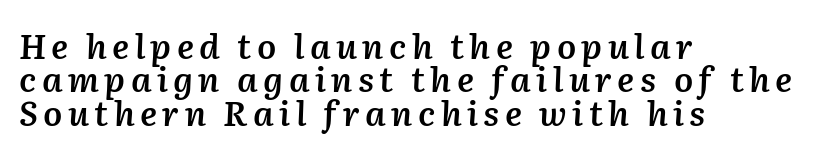
The image shows 34 px semibold type, italic (leaning right); set left-aligned, tight line spacing (0.98x), not underlined; medium stroke contrast and a medium x-height.
